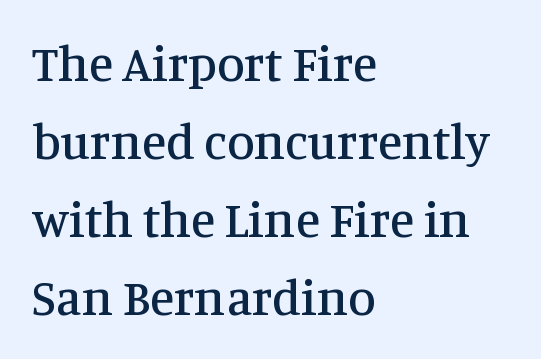
The image shows 50 px serif type, upright; set left-aligned, normal line spacing (1.56x), normal letter spacing, not underlined; medium stroke contrast and a large x-height.
